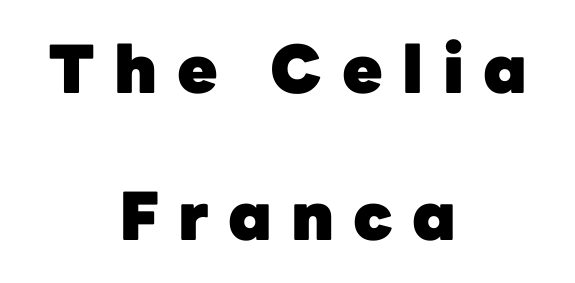
The image shows 66 px heavy sans-serif type, upright; set centered, loose line spacing (2.23x), unusually wide letter spacing (+0.29 em), not underlined; low stroke contrast and a medium x-height.
